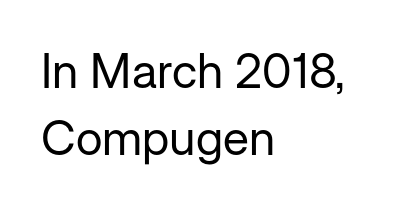
Q: Is the text bold? A: No.
Q: Is the text italic (slanted)? A: No, it is upright.
Q: Is the typeface a serif or a sans-serif typeface? A: Sans-serif.
Q: Is the text underlined? A: No.
Q: How is the paragraph aligned? A: Left-aligned.
Q: Is the spacing between letters normal or unusually wide? A: Normal.
Q: Is the spacing between lines tight, normal or loose? A: Normal.
Q: Width (condensed, normal, or wide)? A: Normal.
Q: Stroke contrast? A: Low.
Q: x-height? A: Medium.
Q: Monospaced? A: No.
